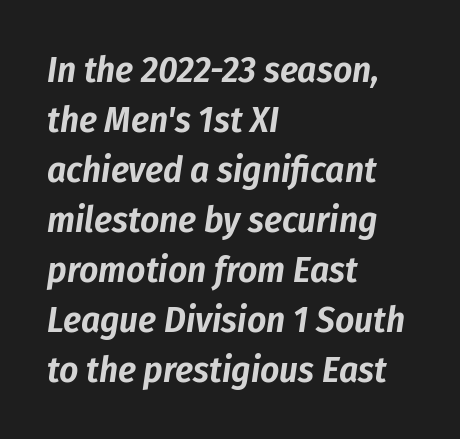
The image shows 37 px condensed type, italic (leaning right); set left-aligned, normal line spacing (1.35x), normal letter spacing, not underlined; low stroke contrast and a medium x-height.
